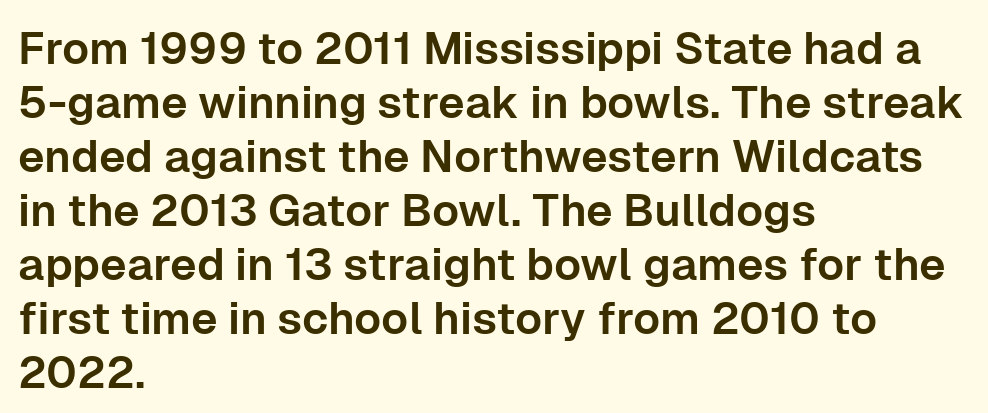
{"serif": "no", "italic": "no", "width": "normal", "stroke_contrast": "low", "x_height": "medium", "monospaced": "no", "underline": "no", "align": "left", "line_spacing_ratio": 1.2, "letter_spacing": "normal", "letter_spacing_em": 0.0, "glyph_px": 45}
